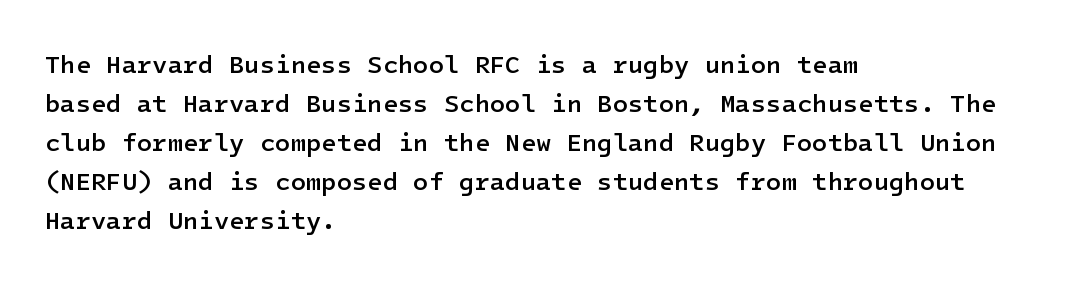
Q: Is the text bold? A: Semi-bold.
Q: Is the text italic (slanted)? A: No, it is upright.
Q: Is the text underlined? A: No.
Q: How is the paragraph aligned? A: Left-aligned.
Q: Is the spacing between letters normal or unusually wide? A: Normal.
Q: Is the spacing between lines tight, normal or loose? A: Normal.
